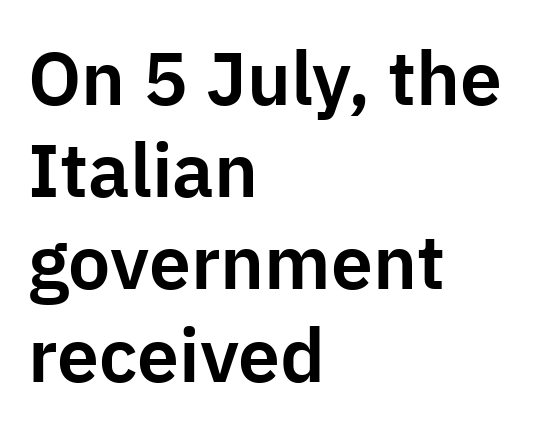
Think of a printed novel: that variable character pitch is what you see here. Unmarked baselines from the first word to the last. Serifs: no, the terminals of the letterforms are clean. Visually the block forms a straight wall on the left and a jagged coastline on the right. How are the letters spaced? Ordinarily, with no added tracking.
